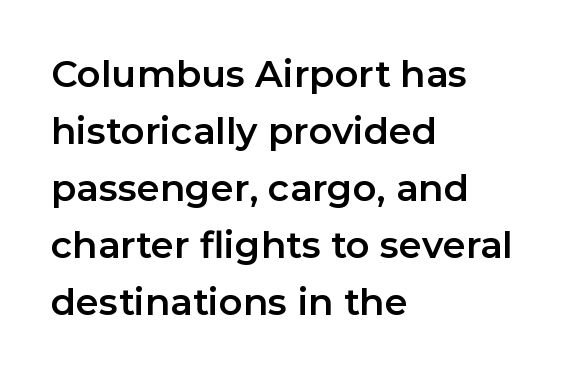
{"serif": "no", "italic": "no", "width": "normal", "stroke_contrast": "low", "x_height": "medium", "monospaced": "no", "underline": "no", "align": "left", "line_spacing": "normal", "line_spacing_ratio": 1.54, "letter_spacing": "normal", "letter_spacing_em": 0.0, "glyph_px": 37}
